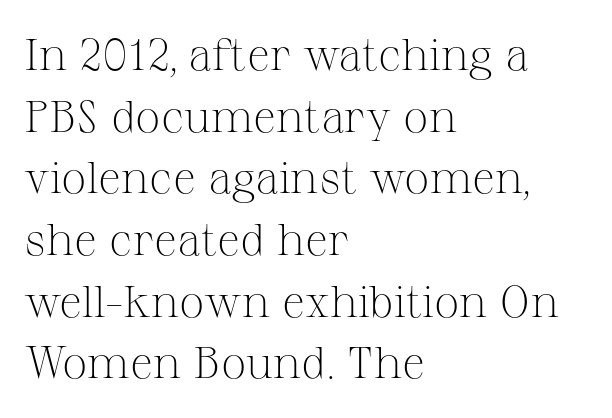
The image shows 45 px light serif type, upright; set left-aligned, normal line spacing (1.37x), normal letter spacing, not underlined; medium stroke contrast and a medium x-height.
